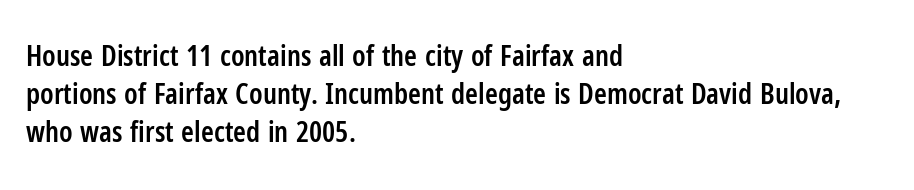
Any mark beneath the type? The region is blank. Each line starts at the same left margin while the right side varies. Glyph-to-glyph distance matches everyday printed text. These words are printed semibold, heavier than regular yet not bold. The letters stand straight up with perfectly vertical stems.
